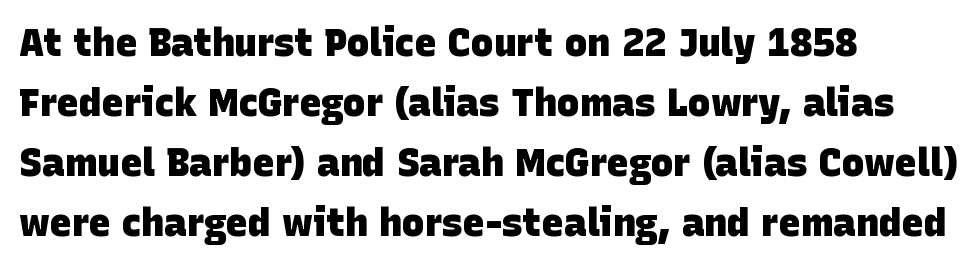
The image shows 38 px heavy sans-serif type; set left-aligned, normal line spacing (1.58x), normal letter spacing, not underlined; low stroke contrast and a large x-height.
